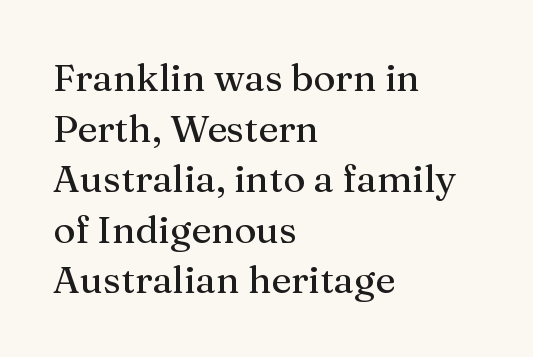
The image shows 38 px serif type, upright; set left-aligned, normal line spacing (1.33x), normal letter spacing, not underlined; medium stroke contrast and a medium x-height.
